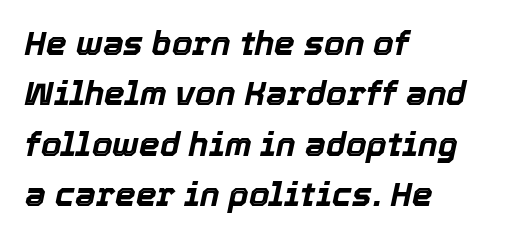
Q: Is the text bold? A: Yes.
Q: Is the text italic (slanted)? A: Yes, it leans right by about 12 degrees.
Q: Is the text underlined? A: No.
Q: How is the paragraph aligned? A: Left-aligned.
Q: Is the spacing between letters normal or unusually wide? A: Normal.
Q: Is the spacing between lines tight, normal or loose? A: Normal.
Q: Width (condensed, normal, or wide)? A: Normal.
Q: x-height? A: Medium.
Q: Monospaced? A: No.
